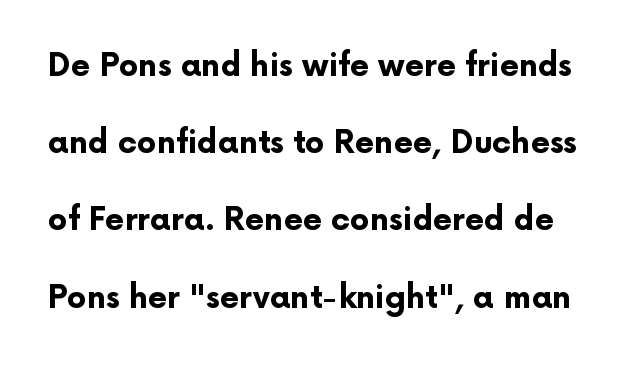
These lines are rendered in a variable-pitch font. The specimen reads as upright at a glance. Pretty heavy lettering here — definitely bold. The strip under each line holds only bare page. The rendering uses a large line-height, opening up the rows.
